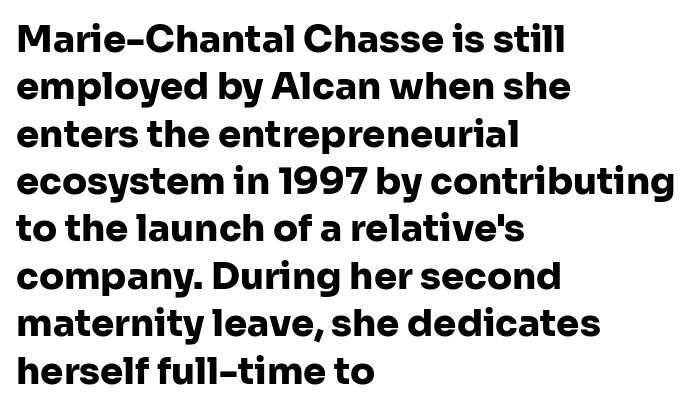
The image shows 37 px heavy sans-serif type, upright; set left-aligned, normal line spacing (1.28x), normal letter spacing, not underlined; low stroke contrast and a medium x-height.
